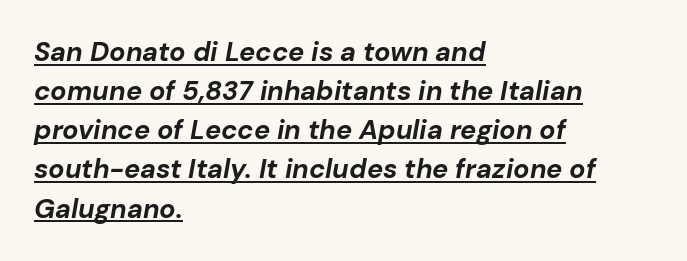
{"italic": "yes", "lean": "right", "slant_degrees": 10, "bold": "yes", "underline": "yes", "align": "left", "line_spacing": "normal", "line_spacing_ratio": 1.45, "letter_spacing": "normal", "letter_spacing_em": 0.0, "glyph_px": 27}
